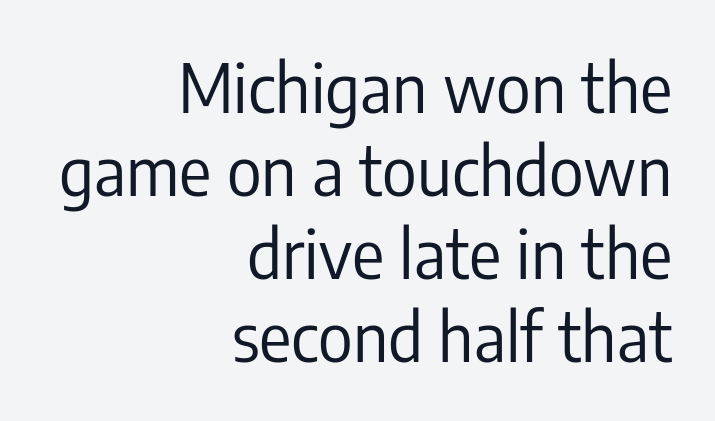
Q: Is the text bold? A: No.
Q: Is the text italic (slanted)? A: No, it is upright.
Q: Is the typeface a serif or a sans-serif typeface? A: Sans-serif.
Q: Is the text underlined? A: No.
Q: How is the paragraph aligned? A: Right-aligned.
Q: Is the spacing between letters normal or unusually wide? A: Normal.
Q: Width (condensed, normal, or wide)? A: Condensed.
Q: Stroke contrast? A: Low.
Q: x-height? A: Medium.
Q: Monospaced? A: No.
